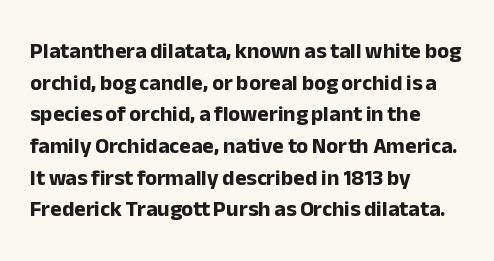
{"italic": "no", "bold": "yes", "underline": "no", "align": "left", "line_spacing": "normal", "line_spacing_ratio": 1.44, "letter_spacing": "normal", "letter_spacing_em": 0.0, "glyph_px": 22}
